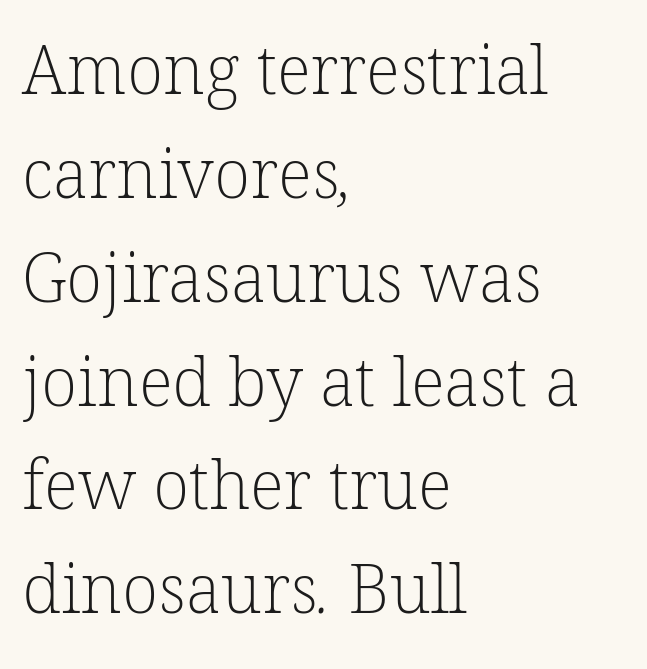
Q: Is the text bold? A: No.
Q: Is the typeface a serif or a sans-serif typeface? A: Serif.
Q: Is the text underlined? A: No.
Q: How is the paragraph aligned? A: Left-aligned.
Q: Is the spacing between letters normal or unusually wide? A: Normal.
Q: Is the spacing between lines tight, normal or loose? A: Normal.
Q: Width (condensed, normal, or wide)? A: Normal.
Q: Stroke contrast? A: Low.
Q: x-height? A: Medium.
Q: Monospaced? A: No.
